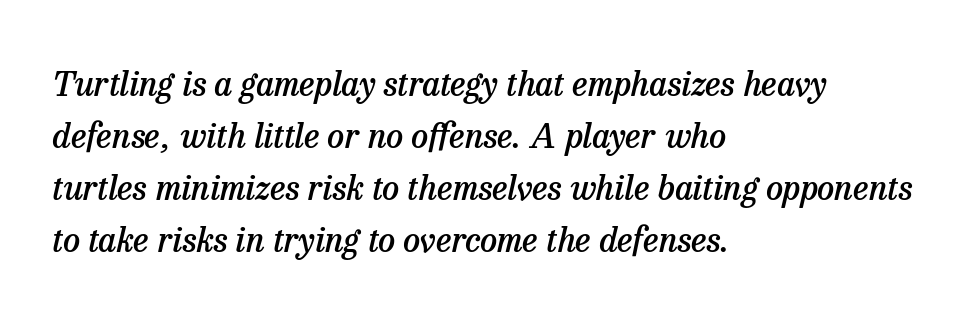
Q: Is the text bold? A: Semi-bold.
Q: Is the text italic (slanted)? A: Yes, it leans right by about 13 degrees.
Q: Is the typeface a serif or a sans-serif typeface? A: Serif.
Q: Is the text underlined? A: No.
Q: How is the paragraph aligned? A: Left-aligned.
Q: Is the spacing between letters normal or unusually wide? A: Normal.
Q: Is the spacing between lines tight, normal or loose? A: Normal.
Q: Width (condensed, normal, or wide)? A: Normal.
Q: Stroke contrast? A: Low.
Q: x-height? A: Medium.
Q: Monospaced? A: No.
